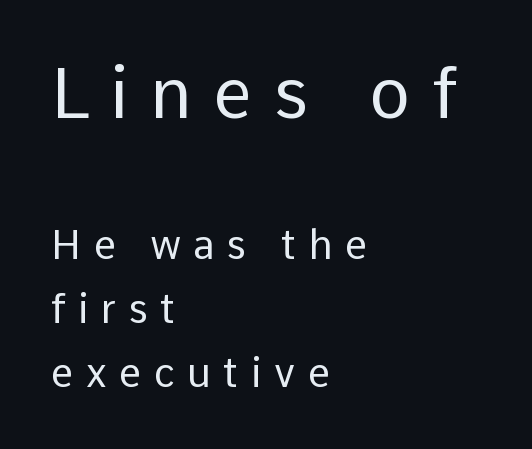
{"serif": "no", "italic": "no", "bold": "no", "weight": "regular", "width": "normal", "stroke_contrast": "low", "x_height": "medium", "monospaced": "no", "underline": "no", "align": "left", "line_spacing": "normal", "line_spacing_ratio": 1.61, "letter_spacing": "wide", "letter_spacing_em": 0.31, "larger_block": "first", "size_ratio": 1.75, "glyph_px": 70}
